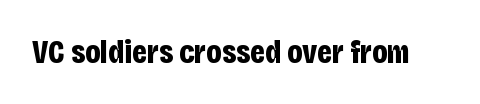
Here the designer chose a conventional face with non-uniform glyph widths. Clear beneath every line of the passage. The passage shown has conventional tracking throughout. The passage shown is emphatically bold. Designer's note — italics off, roman on.
